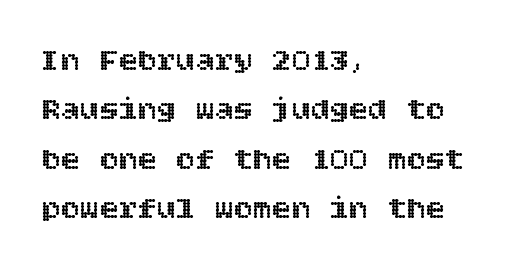
Unlike italic type, these characters show no tilt at all. Default kerning and tracking; the words read as compact shapes. The ragged edge is on the right, which tells us the setting is flush left. Evenly set lines give the paragraph a standard silhouette. Just letters on the line, the space beneath them empty.
